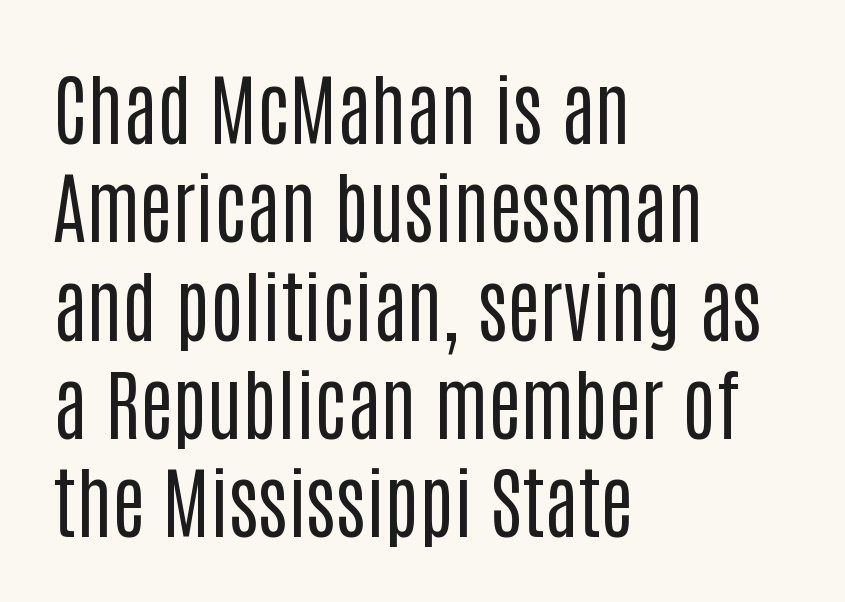
Q: Is the text bold? A: No.
Q: Is the text italic (slanted)? A: No, it is upright.
Q: Is the typeface a serif or a sans-serif typeface? A: Sans-serif.
Q: Is the text underlined? A: No.
Q: How is the paragraph aligned? A: Left-aligned.
Q: Is the spacing between letters normal or unusually wide? A: Normal.
Q: Is the spacing between lines tight, normal or loose? A: Normal.
Q: Width (condensed, normal, or wide)? A: Condensed.
Q: Stroke contrast? A: Low.
Q: x-height? A: Large.
Q: Monospaced? A: No.
